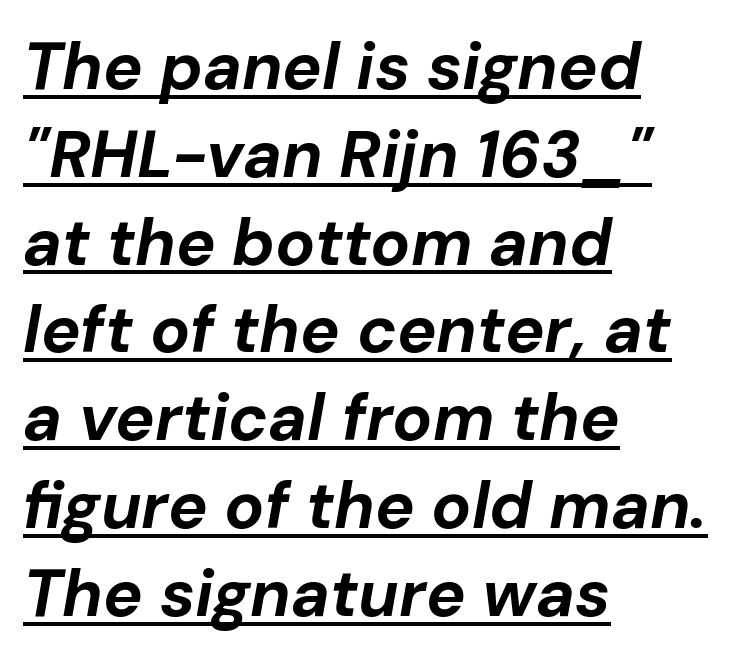
Quick note: interline space is typical. A student would call this left alignment; a typographer would say flush left, rag right. A typesetter would mark this as italic. The rendering uses natural spacing where letterforms have individual widths.
